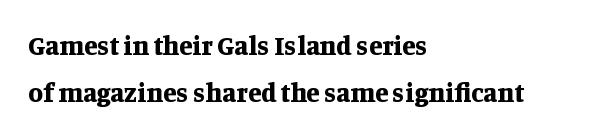
The image shows 27 px bold type, upright; set left-aligned, line spacing 1.73x, normal letter spacing, not underlined.
